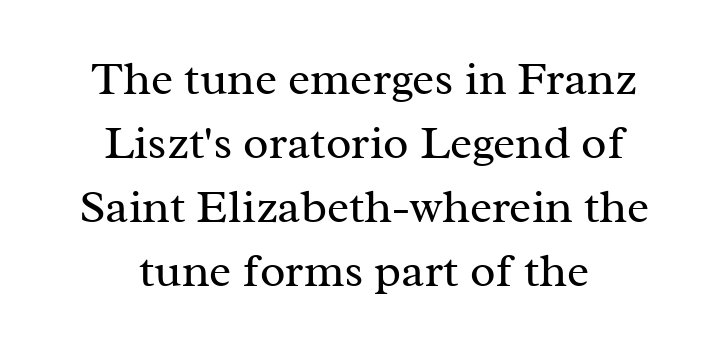
The image shows 47 px regular-weight serif type, upright; set centered, normal line spacing (1.36x), normal letter spacing, not underlined; medium stroke contrast and a medium x-height.
